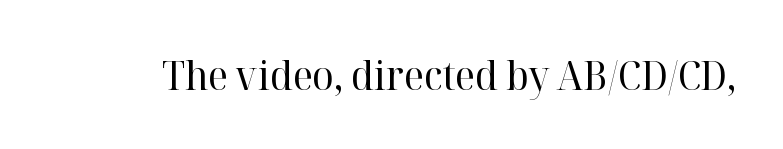
{"serif": "yes", "italic": "no", "bold": "no", "weight": "regular", "width": "normal", "stroke_contrast": "high", "x_height": "medium", "monospaced": "no", "underline": "no", "letter_spacing": "normal", "letter_spacing_em": 0.0, "glyph_px": 40}
